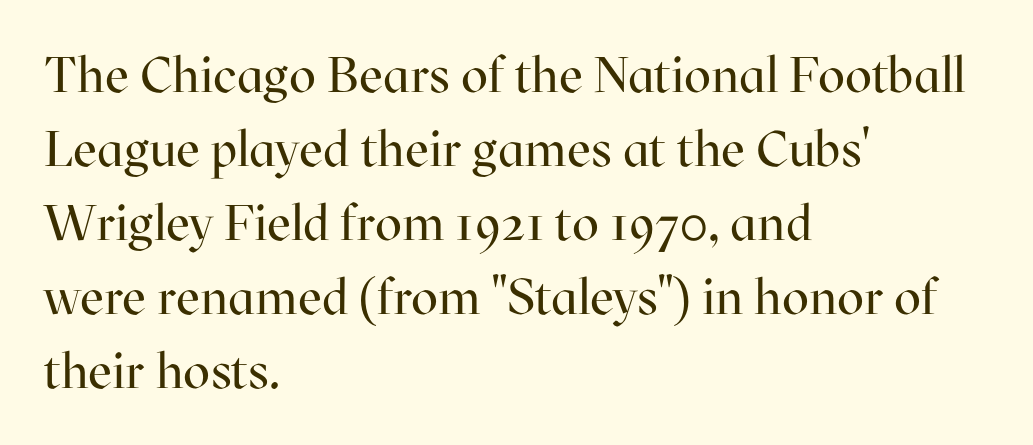
The image shows 50 px regular-weight serif type, upright; set left-aligned, normal line spacing (1.48x), normal letter spacing, not underlined; high stroke contrast and a medium x-height.
